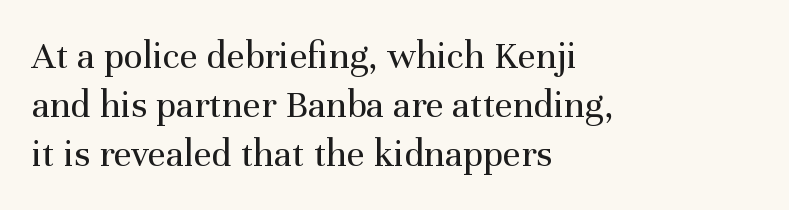
Q: Is the text bold? A: No.
Q: Is the text italic (slanted)? A: No, it is upright.
Q: Is the typeface a serif or a sans-serif typeface? A: Serif.
Q: Is the text underlined? A: No.
Q: How is the paragraph aligned? A: Left-aligned.
Q: Is the spacing between letters normal or unusually wide? A: Normal.
Q: Width (condensed, normal, or wide)? A: Normal.
Q: Stroke contrast? A: Medium.
Q: x-height? A: Medium.
Q: Monospaced? A: No.
